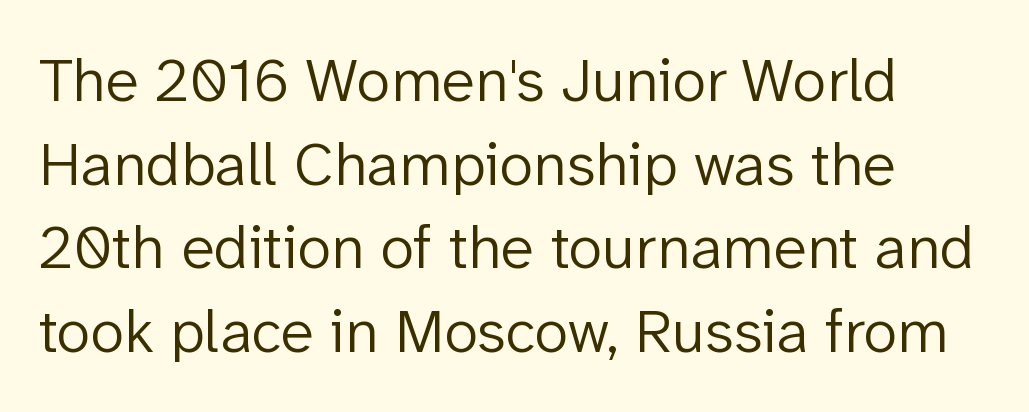
The image shows 62 px light sans-serif type, upright; set normal line spacing (1.35x), normal letter spacing, not underlined; low stroke contrast and a medium x-height.
